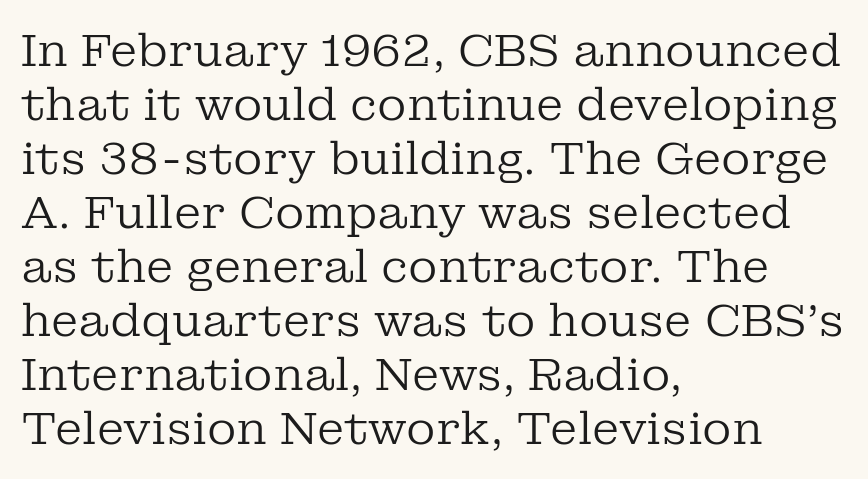
The image shows 45 px regular-weight serif type, upright; set left-aligned, line spacing 1.2x, normal letter spacing, not underlined; low stroke contrast and a medium x-height.
